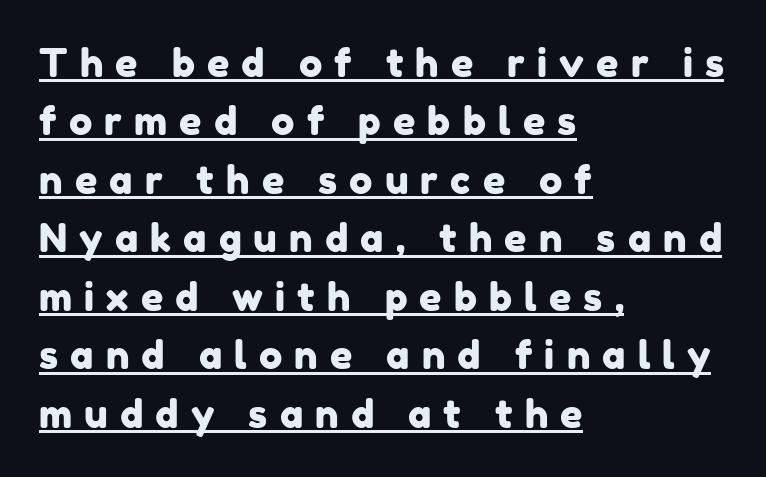
The image shows 39 px sans-serif type; set left-aligned, normal line spacing (1.5x), unusually wide letter spacing (+0.31 em), underlined; low stroke contrast and a medium x-height.
